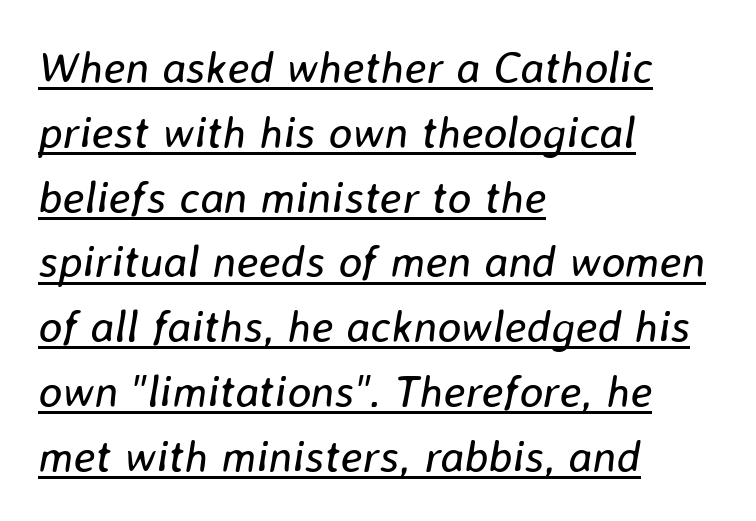
The image shows 45 px regular-weight type, italic (leaning right); set left-aligned, normal line spacing (1.44x), normal letter spacing, underlined; low stroke contrast and a medium x-height.
